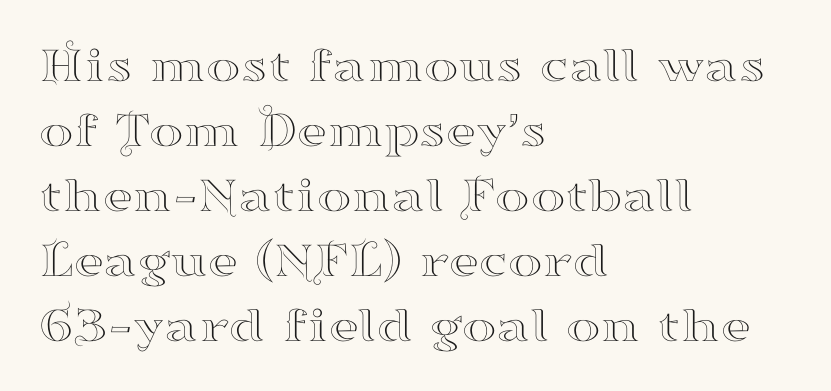
A typesetter would mark this as roman, not italic. The face used here is seriffed, in the tradition of book romans. The letters advance in unequal steps, a hallmark of proportional type. Leading matches the norm, producing a regular column. Short and long lines alike share a common starting point at left. In terms of letterspacing, this is plain default setting.
